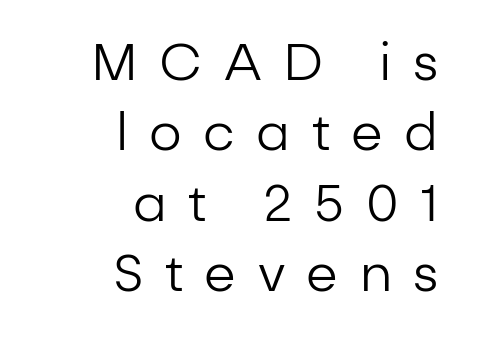
Tall strokes in this sample are plumb rather than angled. Type without underlining. The glyphs in this specimen are sans serif. Regular leading. The paragraph has a hard right edge and a soft left edge. The passage shown is typed in a proportional face where columns would drift.
